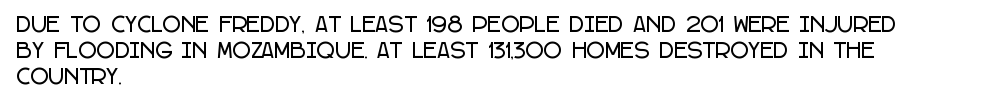
The letterforms sit shoulder to shoulder at normal distance. The lines in this sample share a left origin and differ only in where they stop. Lines of text with bare space underneath. This sample keeps an unexceptional amount of space between lines. Upright lettering throughout.
